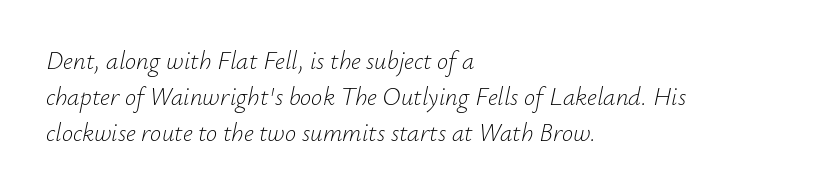
Q: Is the text bold? A: No.
Q: Is the text italic (slanted)? A: Yes, it leans right by about 12 degrees.
Q: Is the text underlined? A: No.
Q: How is the paragraph aligned? A: Left-aligned.
Q: Is the spacing between letters normal or unusually wide? A: Normal.
Q: Is the spacing between lines tight, normal or loose? A: Normal.
